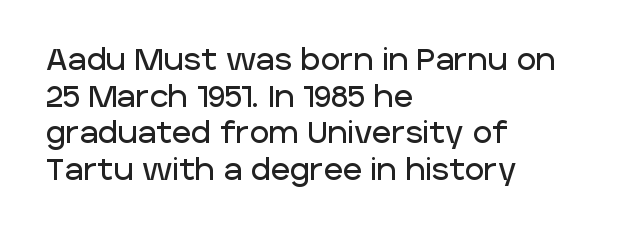
Q: Is the text italic (slanted)? A: No, it is upright.
Q: Is the typeface a serif or a sans-serif typeface? A: Sans-serif.
Q: Is the text underlined? A: No.
Q: How is the paragraph aligned? A: Left-aligned.
Q: Is the spacing between letters normal or unusually wide? A: Normal.
Q: Width (condensed, normal, or wide)? A: Normal.
Q: Stroke contrast? A: Low.
Q: x-height? A: Large.
Q: Monospaced? A: No.
